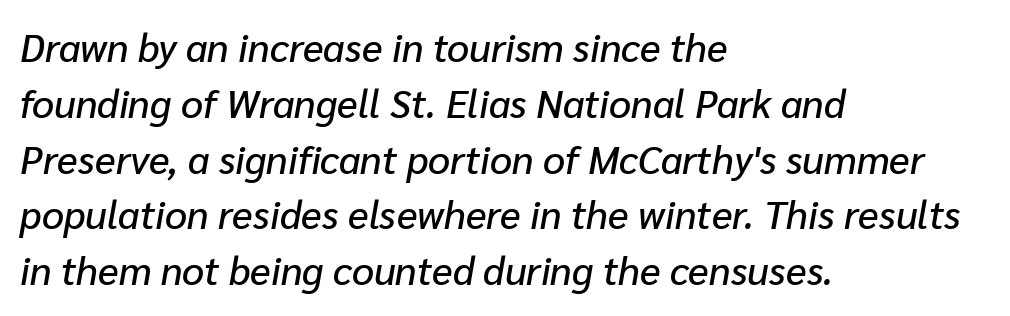
Q: Is the text italic (slanted)? A: Yes, it leans right by about 10 degrees.
Q: Is the text underlined? A: No.
Q: How is the paragraph aligned? A: Left-aligned.
Q: Is the spacing between letters normal or unusually wide? A: Normal.
Q: Is the spacing between lines tight, normal or loose? A: Normal.
Q: Width (condensed, normal, or wide)? A: Normal.
Q: Stroke contrast? A: Low.
Q: x-height? A: Medium.
Q: Monospaced? A: No.
